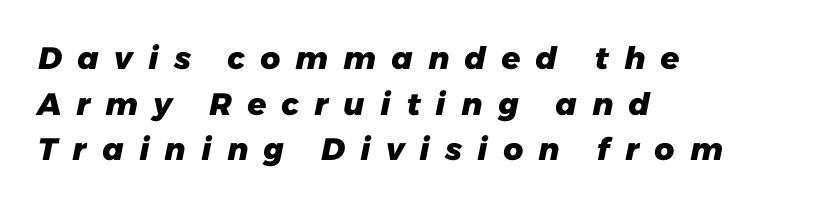
{"serif": "no", "bold": "yes", "weight": "heavy", "width": "normal", "stroke_contrast": "low", "x_height": "medium", "monospaced": "no", "underline": "no", "align": "left", "line_spacing": "normal", "line_spacing_ratio": 1.47, "letter_spacing": "wide", "letter_spacing_em": 0.46, "glyph_px": 31}
